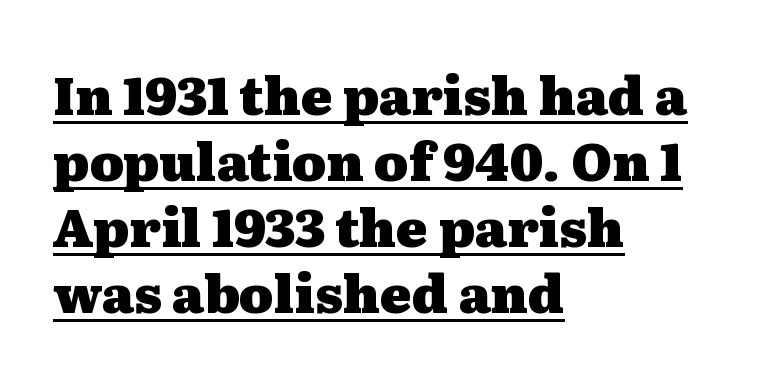
Q: Is the text bold? A: Yes.
Q: Is the text italic (slanted)? A: No, it is upright.
Q: Is the typeface a serif or a sans-serif typeface? A: Serif.
Q: Is the text underlined? A: Yes.
Q: How is the paragraph aligned? A: Left-aligned.
Q: Is the spacing between letters normal or unusually wide? A: Normal.
Q: Is the spacing between lines tight, normal or loose? A: Normal.
Q: Width (condensed, normal, or wide)? A: Wide.
Q: Stroke contrast? A: Medium.
Q: x-height? A: Medium.
Q: Monospaced? A: No.
